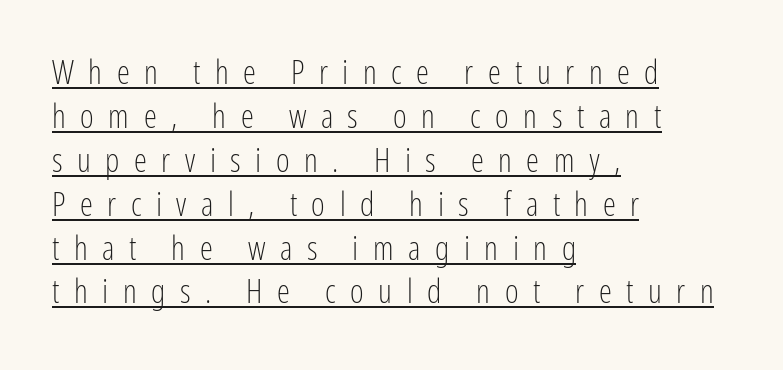
{"serif": "no", "italic": "no", "bold": "no", "weight": "light", "width": "condensed", "stroke_contrast": "low", "x_height": "medium", "monospaced": "no", "underline": "yes", "align": "left", "line_spacing": "normal", "line_spacing_ratio": 1.33, "letter_spacing": "wide", "letter_spacing_em": 0.44, "glyph_px": 33}
